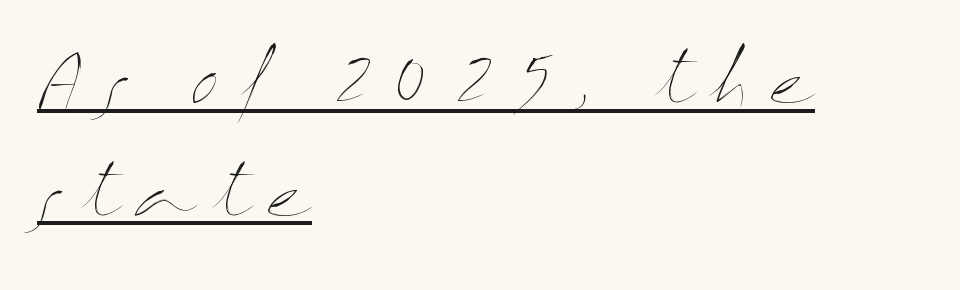
{"bold": "no", "weight": "thin", "width": "wide", "stroke_contrast": "medium", "x_height": "medium", "monospaced": "no", "underline": "yes", "align": "left", "line_spacing": "normal", "line_spacing_ratio": 1.68, "letter_spacing": "wide", "letter_spacing_em": 0.26, "glyph_px": 67}
